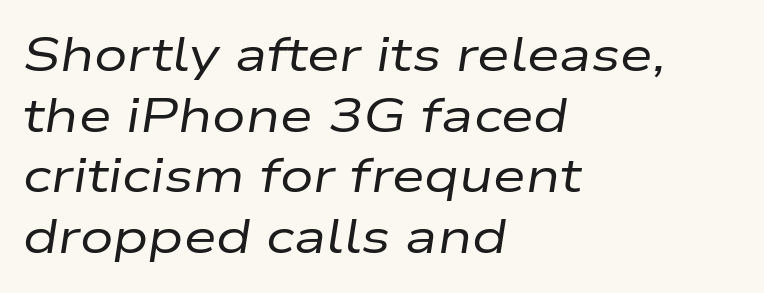
Regarding leading, the lines here are spaced in the standard way. What stands out about the letter spacing? Nothing — it is the standard amount. The axis of the letterforms is tilted away from vertical. Is this a fixed-width face? No — the glyphs have proportional, varying widths.
